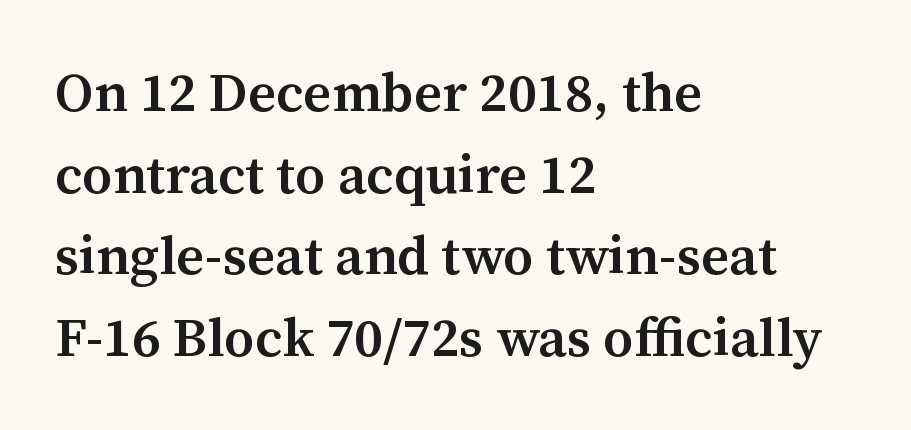
Q: Is the text bold? A: Semi-bold.
Q: Is the text italic (slanted)? A: No, it is upright.
Q: Is the typeface a serif or a sans-serif typeface? A: Serif.
Q: Is the text underlined? A: No.
Q: How is the paragraph aligned? A: Left-aligned.
Q: Is the spacing between letters normal or unusually wide? A: Normal.
Q: Is the spacing between lines tight, normal or loose? A: Normal.
Q: Width (condensed, normal, or wide)? A: Normal.
Q: Stroke contrast? A: Medium.
Q: x-height? A: Medium.
Q: Monospaced? A: No.
